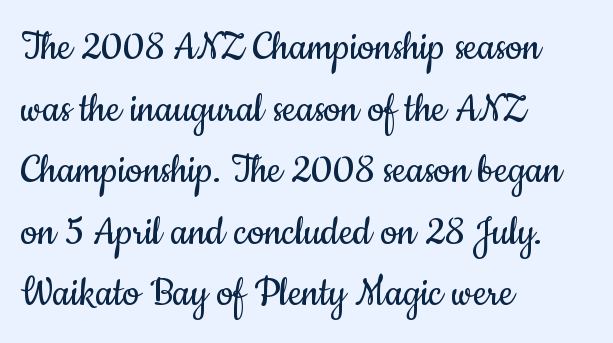
Q: Is the text bold? A: No.
Q: Is the text italic (slanted)? A: Yes.
Q: Is the typeface a serif or a sans-serif typeface? A: Sans-serif.
Q: Is the text underlined? A: No.
Q: How is the paragraph aligned? A: Left-aligned.
Q: Is the spacing between letters normal or unusually wide? A: Normal.
Q: Is the spacing between lines tight, normal or loose? A: Normal.
Q: Width (condensed, normal, or wide)? A: Condensed.
Q: Stroke contrast? A: Low.
Q: x-height? A: Small.
Q: Monospaced? A: No.
